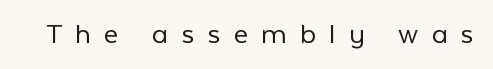
No chunkiness to these letters — they're not bold. Proportional: the letters do not fall into vertical columns. The foot of each line stays bare and open. Substantial extra tracking has been applied to these lines.
